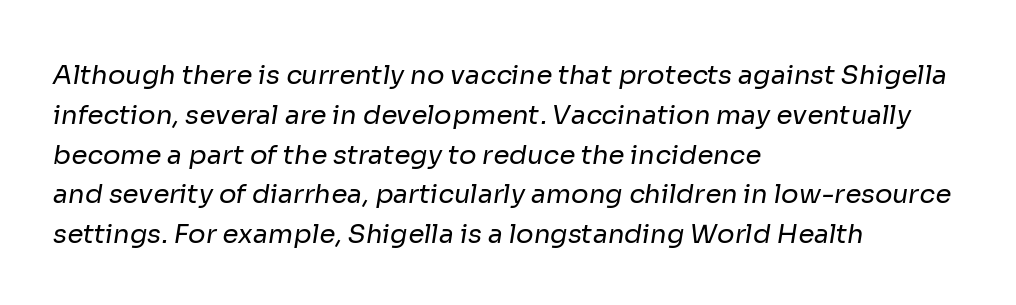
The image shows 26 px text type; set left-aligned, normal line spacing (1.53x), normal letter spacing, not underlined.
